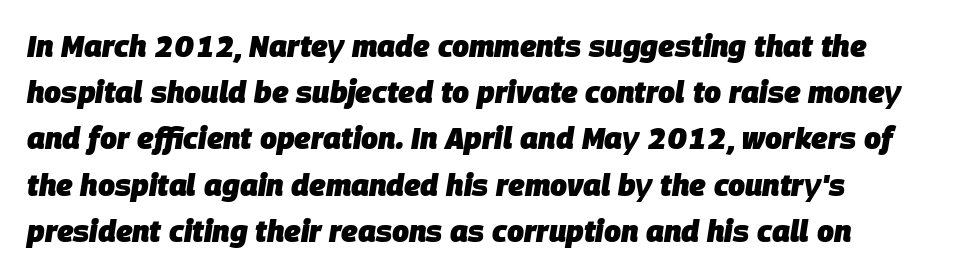
{"italic": "yes", "lean": "right", "slant_degrees": 9, "bold": "yes", "weight": "heavy", "width": "normal", "stroke_contrast": "low", "x_height": "large", "monospaced": "no", "underline": "no", "align": "left", "line_spacing": "normal", "line_spacing_ratio": 1.54, "letter_spacing": "normal", "letter_spacing_em": 0.0, "glyph_px": 30}
